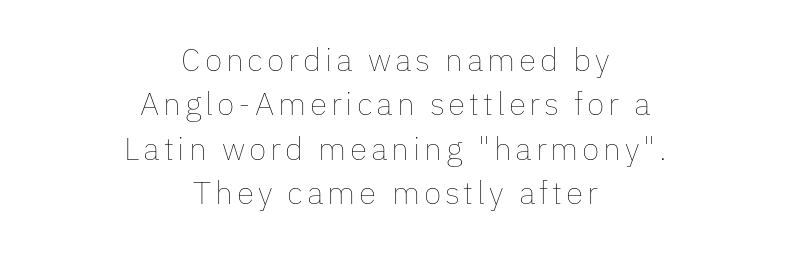
Horizontal alignment here is central, giving a formal, balanced look. Nothing heavy about these letters — not bold at all. If you measured baseline to baseline, you'd find a middling distance. Is there any slant? The stems are plumb. The gap between lines stays unmarked. Here the designer chose a conventional face with non-uniform glyph widths.
